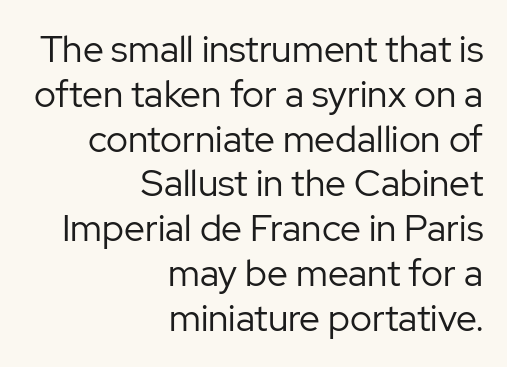
The image shows 37 px regular-weight sans-serif type, upright; set right-aligned, line spacing 1.21x, normal letter spacing, not underlined; low stroke contrast and a medium x-height.
